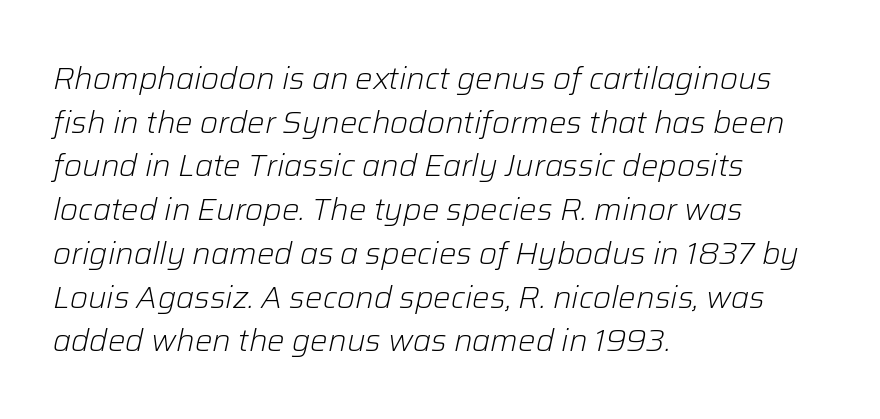
The image shows 31 px light type, italic (leaning right); set left-aligned, normal line spacing (1.41x), normal letter spacing, not underlined; low stroke contrast and a medium x-height.
